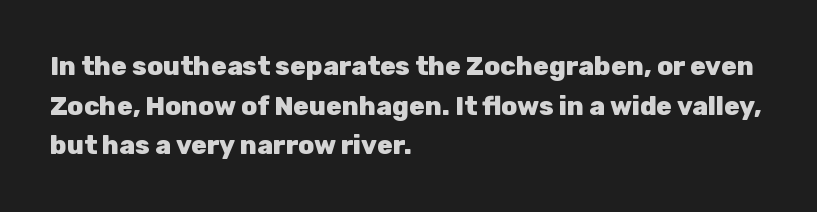
The image shows 26 px bold type, upright; set left-aligned, normal line spacing (1.52x), normal letter spacing, not underlined.
